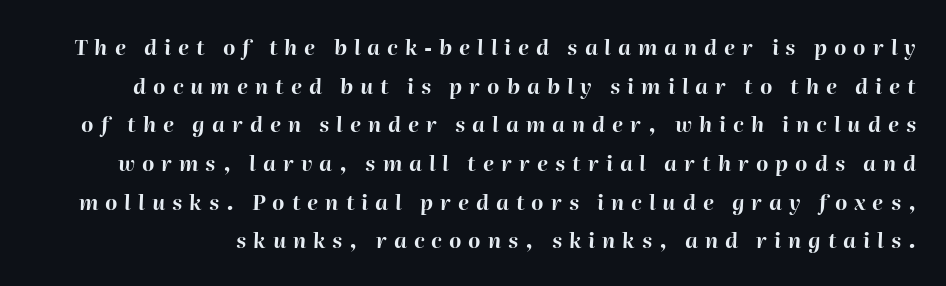
Designer's note — italics engaged. This rendering widens character spacing well past its baseline value. The area under the type is left untouched. I'd describe the lettering as bold — thick and assertive.
